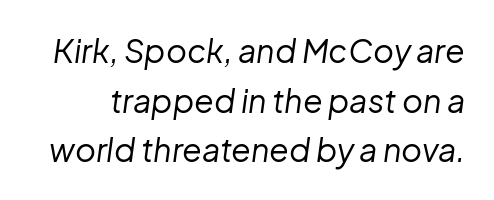
Glance below the letters and you will spot only blank space. The axis of the letterforms is tilted away from vertical. In terms of leading, this rendering sits right in the middle. Letters have the restrained weight of plain body copy at most. These lines are rendered in a variable-pitch font. Words appear dense and cohesive because spacing is normal.
